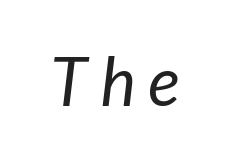
The image shows 67 px regular-weight type, italic (leaning right); set unusually wide letter spacing (+0.2 em), not underlined; low stroke contrast and a medium x-height.
